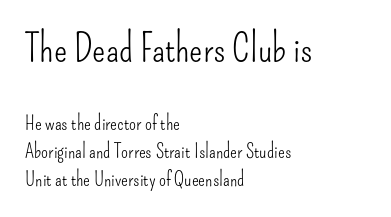
A typesetter would call this zero additional tracking. Honestly, there is no underline to notice here at all. The passage shown is typeset with a sans-serif family. Does the copy run flush right? No — it runs flush left. Counters stay open thanks to moderate or lighter strokes. These lines were composed using upright roman letters.
